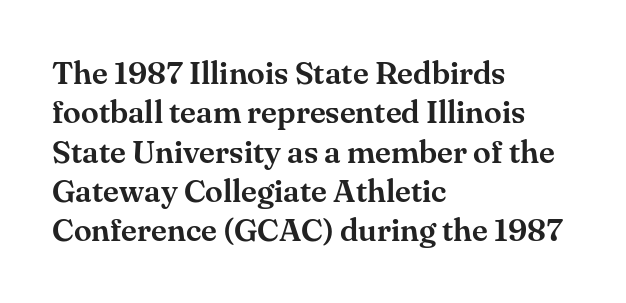
Q: Is the text italic (slanted)? A: No, it is upright.
Q: Is the typeface a serif or a sans-serif typeface? A: Serif.
Q: Is the text underlined? A: No.
Q: How is the paragraph aligned? A: Left-aligned.
Q: Is the spacing between letters normal or unusually wide? A: Normal.
Q: Width (condensed, normal, or wide)? A: Normal.
Q: Stroke contrast? A: Medium.
Q: x-height? A: Small.
Q: Monospaced? A: No.
